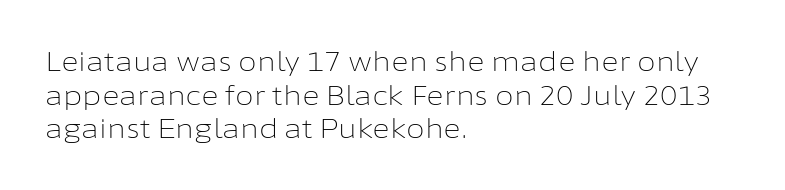
Q: Is the text bold? A: No.
Q: Is the text italic (slanted)? A: No, it is upright.
Q: Is the text underlined? A: No.
Q: How is the paragraph aligned? A: Left-aligned.
Q: Is the spacing between letters normal or unusually wide? A: Normal.
Q: Is the spacing between lines tight, normal or loose? A: Normal.
